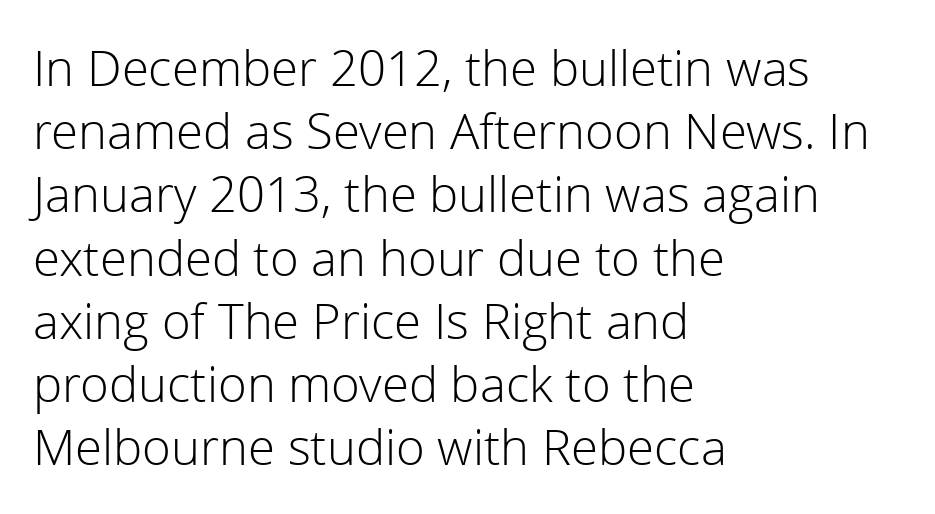
Plain, unruled lines of type. No extra ink here — the face is not bold. The lettering stays uniformly vertical, giving the passage a roman look. A student would call this left alignment; a typographer would say flush left, rag right. The vertical gap from one line to the next is medium. The letters sit at their default tracking, neither squeezed nor spread.
